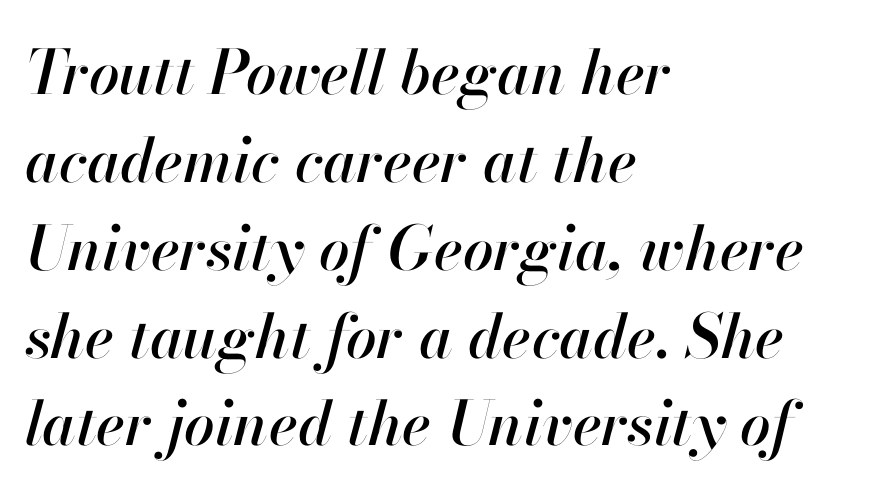
Q: Is the text italic (slanted)? A: Yes, it leans right by about 13 degrees.
Q: Is the text underlined? A: No.
Q: How is the paragraph aligned? A: Left-aligned.
Q: Is the spacing between letters normal or unusually wide? A: Normal.
Q: Is the spacing between lines tight, normal or loose? A: Normal.
Q: Width (condensed, normal, or wide)? A: Normal.
Q: Stroke contrast? A: High.
Q: x-height? A: Small.
Q: Monospaced? A: No.
